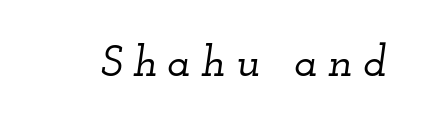
Examine the stroke ends and you'll spot serifs. Inter-character spacing is expanded well beyond the font's built-in metrics. You could not count columns in this text — the font is proportionally spaced. This rendering features lettering with no underline.
